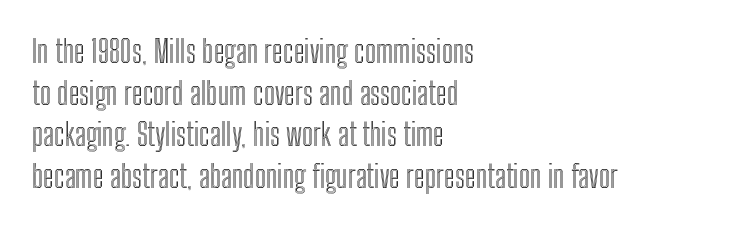
Q: Is the text italic (slanted)? A: No, it is upright.
Q: Is the text underlined? A: No.
Q: How is the paragraph aligned? A: Left-aligned.
Q: Is the spacing between letters normal or unusually wide? A: Normal.
Q: Is the spacing between lines tight, normal or loose? A: Normal.
Q: Width (condensed, normal, or wide)? A: Condensed.
Q: x-height? A: Medium.
Q: Monospaced? A: No.
